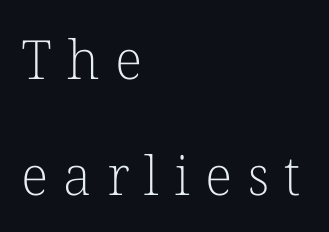
{"serif": "yes", "italic": "no", "bold": "no", "weight": "light", "width": "normal", "stroke_contrast": "low", "x_height": "medium", "monospaced": "no", "underline": "no", "align": "left", "line_spacing": "loose", "line_spacing_ratio": 2.14, "letter_spacing": "wide", "letter_spacing_em": 0.28, "glyph_px": 54}
